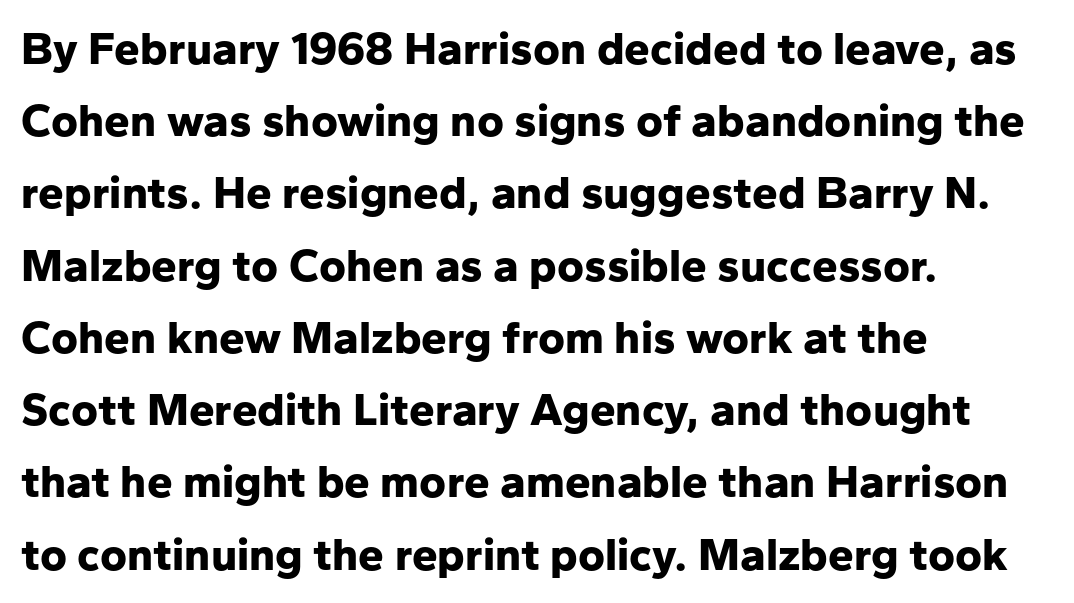
{"serif": "no", "italic": "no", "bold": "yes", "weight": "bold", "width": "normal", "stroke_contrast": "low", "x_height": "medium", "monospaced": "no", "underline": "no", "align": "left", "line_spacing": "normal", "line_spacing_ratio": 1.57, "letter_spacing": "normal", "letter_spacing_em": 0.0, "glyph_px": 46}
